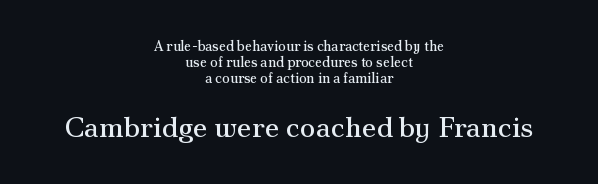
Q: Is the text bold? A: No.
Q: Is the text italic (slanted)? A: No, it is upright.
Q: Is the typeface a serif or a sans-serif typeface? A: Serif.
Q: Is the text underlined? A: No.
Q: How is the paragraph aligned? A: Centered.
Q: Is the spacing between letters normal or unusually wide? A: Normal.
Q: Is the spacing between lines tight, normal or loose? A: Tight.
Q: Which block of text is set in a larger size, the first (top) or the second (bottom)? A: The second (bottom) one.
Q: Width (condensed, normal, or wide)? A: Normal.
Q: Stroke contrast? A: Medium.
Q: x-height? A: Small.
Q: Monospaced? A: No.
